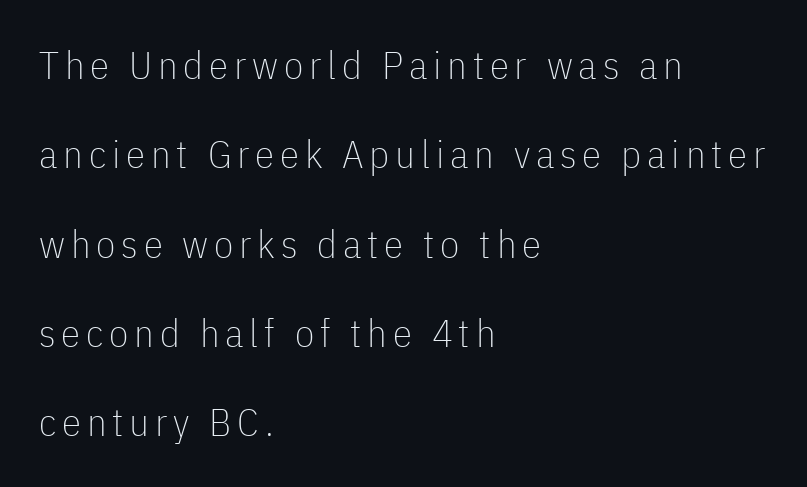
{"serif": "no", "italic": "no", "bold": "no", "weight": "thin", "width": "condensed", "stroke_contrast": "low", "x_height": "medium", "monospaced": "no", "underline": "no", "align": "left", "line_spacing": "loose", "line_spacing_ratio": 2.29, "glyph_px": 39}
